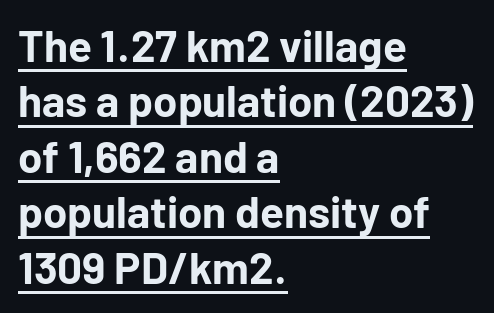
{"serif": "no", "italic": "no", "bold": "yes", "weight": "bold", "width": "normal", "stroke_contrast": "low", "x_height": "medium", "monospaced": "no", "underline": "yes", "align": "left", "line_spacing": "normal", "line_spacing_ratio": 1.26, "letter_spacing": "normal", "letter_spacing_em": 0.0, "glyph_px": 44}
